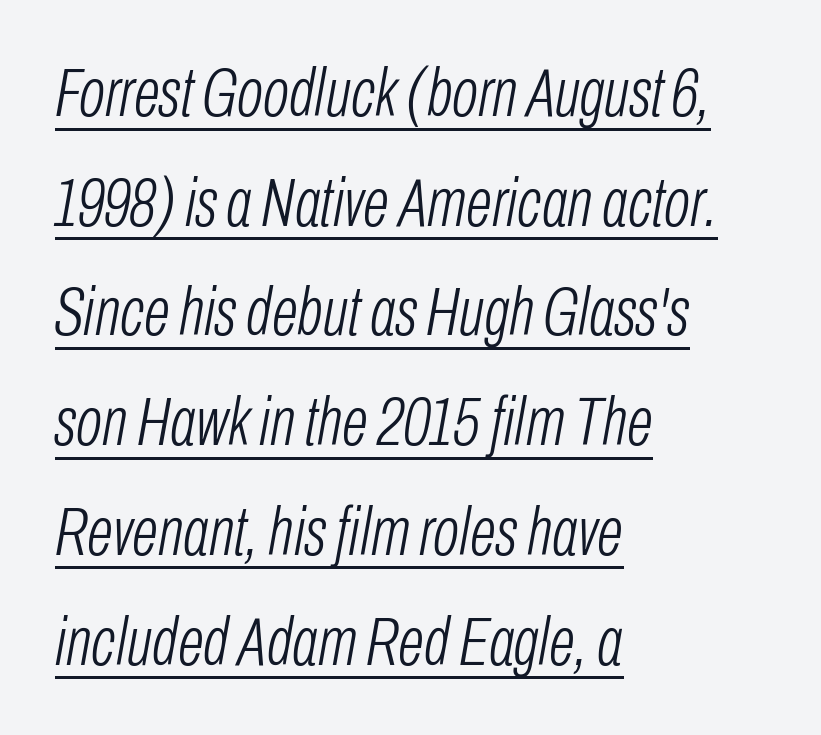
{"italic": "yes", "lean": "right", "slant_degrees": 10, "bold": "no", "weight": "light", "width": "condensed", "stroke_contrast": "low", "x_height": "medium", "monospaced": "no", "underline": "yes", "align": "left", "line_spacing": "normal", "line_spacing_ratio": 1.59, "letter_spacing": "normal", "letter_spacing_em": 0.0, "glyph_px": 69}
